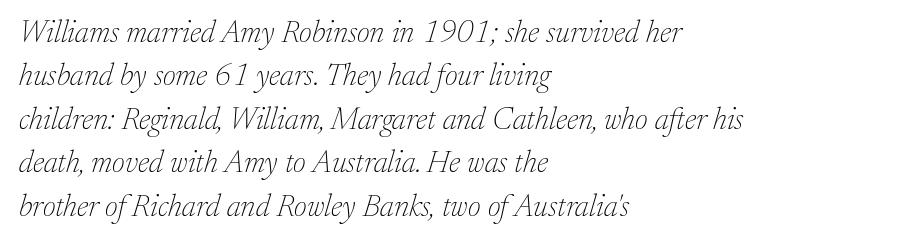
The passage shown is typed in a proportional face where columns would drift. A clean baseline with only descenders dipping below it. The letterforms sit shoulder to shoulder at normal distance. Designer's note — italics engaged. Alignment: flush left. Each stroke keeps to a modest, everyday thickness or less.
